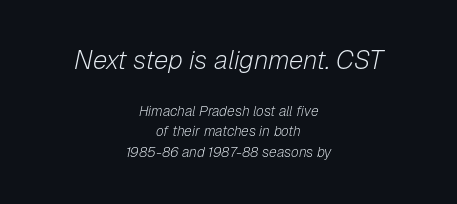
{"italic": "yes", "lean": "right", "slant_degrees": 12, "bold": "no", "underline": "no", "align": "center", "line_spacing": "normal", "line_spacing_ratio": 1.46, "letter_spacing": "normal", "letter_spacing_em": 0.0, "larger_block": "first", "size_ratio": 1.86, "glyph_px": 26}
